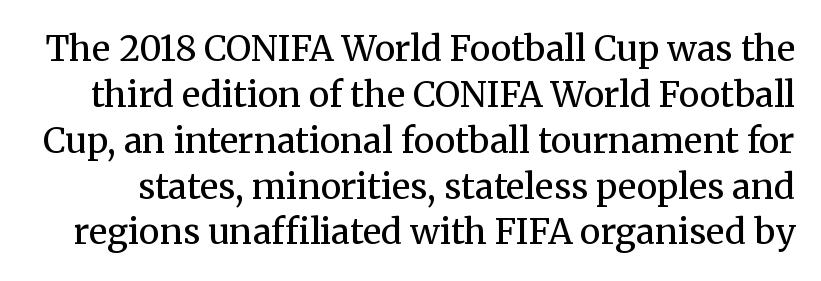
The horizontal fit of the characters is conventional and even. The designer left line spacing at the default. Looks like regular typesetting: each glyph gets only the width it needs. Letters rest on an invisible, unmarked baseline. Caption: face not bold, strokes unweighted. Ordinary non-slanted type is in use.
